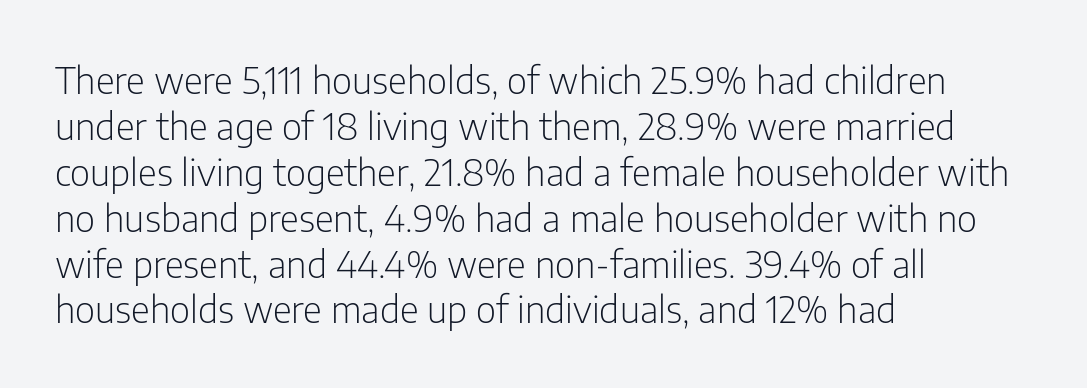
{"serif": "no", "italic": "no", "bold": "no", "weight": "light", "width": "condensed", "stroke_contrast": "low", "x_height": "medium", "monospaced": "no", "underline": "no", "align": "left", "line_spacing_ratio": 1.24, "letter_spacing": "normal", "letter_spacing_em": 0.0, "glyph_px": 37}
